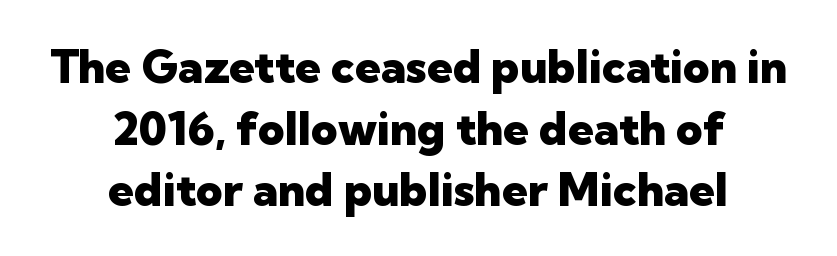
Q: Is the text bold? A: Yes.
Q: Is the text italic (slanted)? A: No, it is upright.
Q: Is the typeface a serif or a sans-serif typeface? A: Sans-serif.
Q: Is the text underlined? A: No.
Q: How is the paragraph aligned? A: Centered.
Q: Is the spacing between letters normal or unusually wide? A: Normal.
Q: Is the spacing between lines tight, normal or loose? A: Normal.
Q: Width (condensed, normal, or wide)? A: Normal.
Q: Stroke contrast? A: Low.
Q: x-height? A: Medium.
Q: Monospaced? A: No.
